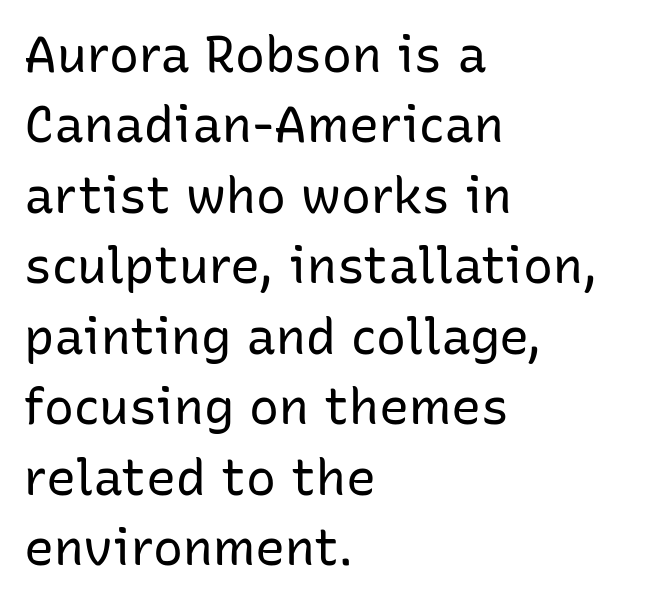
{"serif": "no", "italic": "no", "bold": "no", "weight": "regular", "width": "normal", "stroke_contrast": "low", "x_height": "medium", "monospaced": "no", "underline": "no", "align": "left", "line_spacing": "normal", "line_spacing_ratio": 1.41, "letter_spacing": "normal", "letter_spacing_em": 0.0, "glyph_px": 50}
